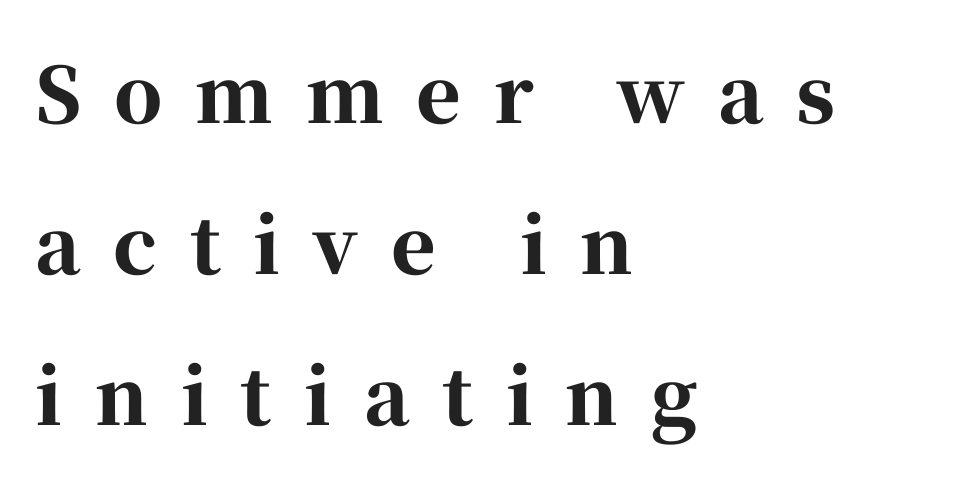
Each word looks stretched out because of the extra space between its letters. The strip under each line holds only bare page. Leading: increased. Each glyph is drawn with heavy, bold strokes.
